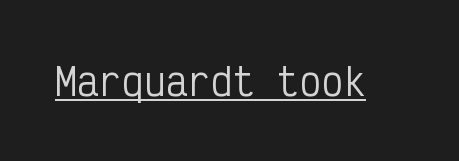
Q: Is the text bold? A: No.
Q: Is the text italic (slanted)? A: No, it is upright.
Q: Is the typeface a serif or a sans-serif typeface? A: Sans-serif.
Q: Is the text underlined? A: Yes.
Q: Is the spacing between letters normal or unusually wide? A: Normal.
Q: Width (condensed, normal, or wide)? A: Condensed.
Q: Stroke contrast? A: Low.
Q: x-height? A: Medium.
Q: Monospaced? A: Yes.
